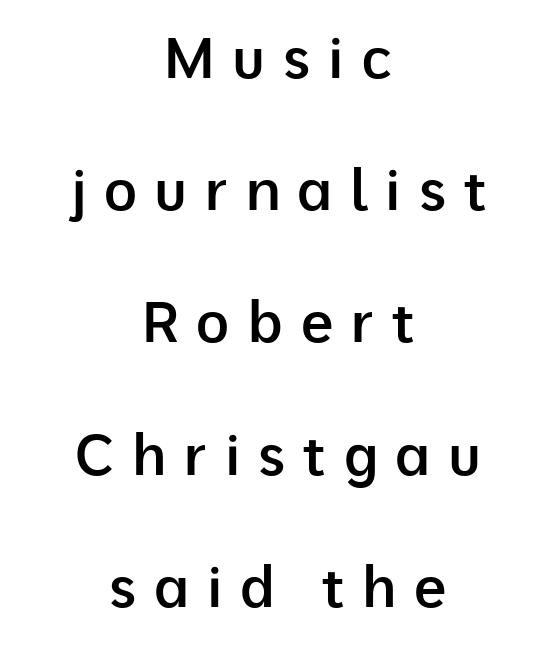
The image shows 57 px semibold sans-serif type, upright; set centered, loose line spacing (2.32x), unusually wide letter spacing (+0.31 em), not underlined; low stroke contrast and a medium x-height.
